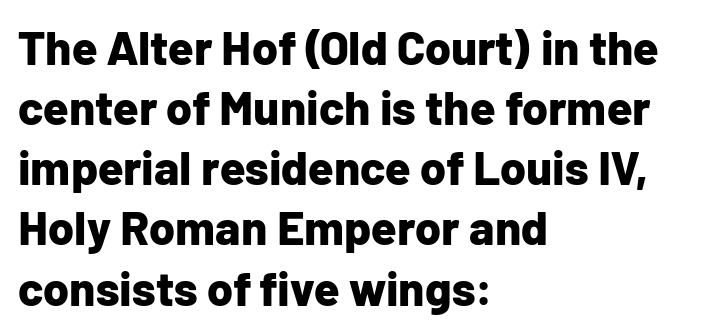
{"serif": "no", "italic": "no", "bold": "yes", "weight": "bold", "width": "normal", "stroke_contrast": "low", "x_height": "medium", "monospaced": "no", "underline": "no", "align": "left", "line_spacing": "normal", "line_spacing_ratio": 1.28, "letter_spacing": "normal", "letter_spacing_em": 0.0, "glyph_px": 47}
